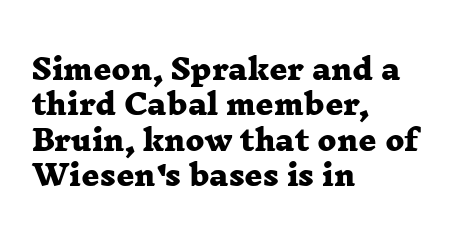
Q: Is the text bold? A: Yes.
Q: Is the typeface a serif or a sans-serif typeface? A: Serif.
Q: Is the text underlined? A: No.
Q: How is the paragraph aligned? A: Left-aligned.
Q: Is the spacing between letters normal or unusually wide? A: Normal.
Q: Is the spacing between lines tight, normal or loose? A: Normal.
Q: Width (condensed, normal, or wide)? A: Wide.
Q: Stroke contrast? A: Low.
Q: x-height? A: Medium.
Q: Monospaced? A: No.
